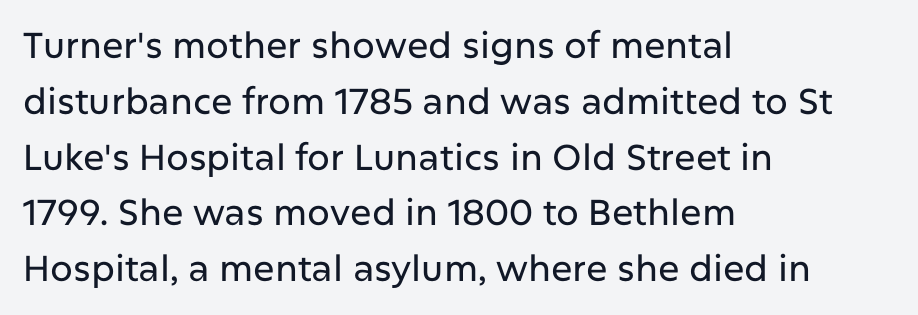
Q: Is the text italic (slanted)? A: No, it is upright.
Q: Is the typeface a serif or a sans-serif typeface? A: Sans-serif.
Q: Is the text underlined? A: No.
Q: How is the paragraph aligned? A: Left-aligned.
Q: Is the spacing between letters normal or unusually wide? A: Normal.
Q: Is the spacing between lines tight, normal or loose? A: Normal.
Q: Width (condensed, normal, or wide)? A: Normal.
Q: Stroke contrast? A: Low.
Q: x-height? A: Medium.
Q: Monospaced? A: No.
